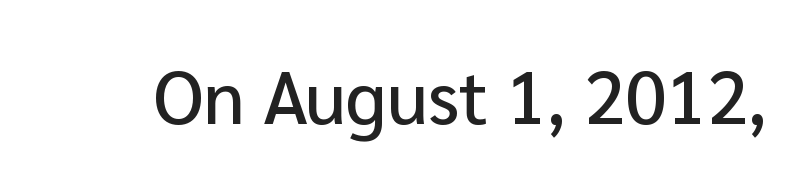
This is sans-serif lettering, the kind often seen on screens and signage. Nobody touched the tracking dial on this one. Clear beneath every line of the passage. Quick note: not italic, upright. This sample has the flowing, uneven cadence of proportional lettering.
